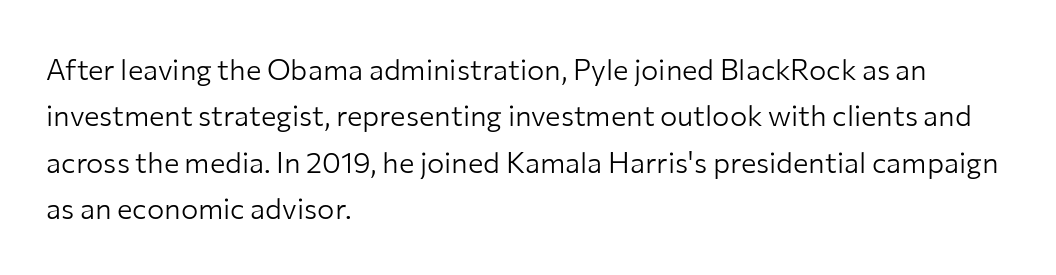
The image shows 29 px light sans-serif type, upright; set left-aligned, normal line spacing (1.6x), normal letter spacing, not underlined; low stroke contrast and a medium x-height.
